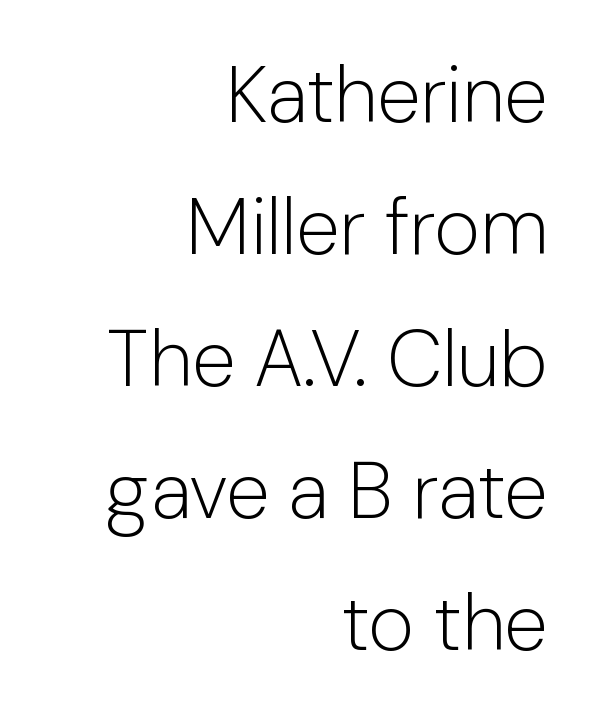
The image shows 79 px light sans-serif type, upright; set right-aligned, normal line spacing (1.67x), normal letter spacing, not underlined; low stroke contrast and a medium x-height.
